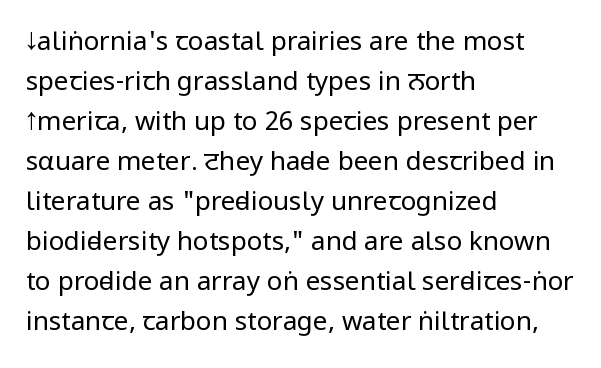
Q: Is the text bold? A: No.
Q: Is the text italic (slanted)? A: No, it is upright.
Q: Is the text underlined? A: No.
Q: How is the paragraph aligned? A: Left-aligned.
Q: Is the spacing between letters normal or unusually wide? A: Normal.
Q: Is the spacing between lines tight, normal or loose? A: Normal.
